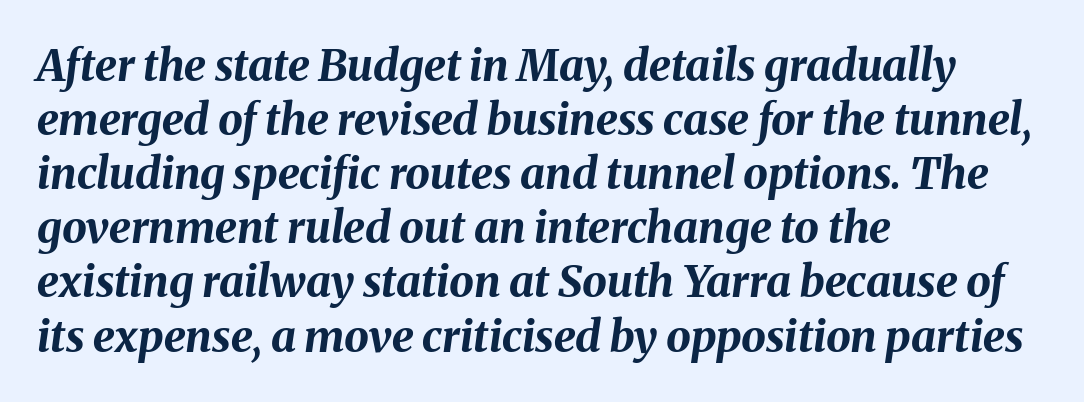
{"italic": "yes", "lean": "right", "slant_degrees": 8, "bold": "yes", "weight": "bold", "width": "normal", "stroke_contrast": "medium", "x_height": "medium", "monospaced": "no", "underline": "no", "align": "left", "line_spacing_ratio": 1.23, "letter_spacing": "normal", "letter_spacing_em": 0.0, "glyph_px": 44}
